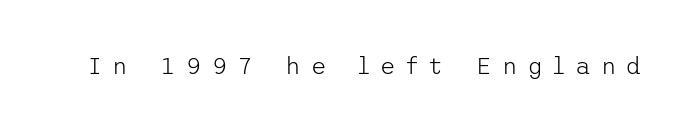
Q: Is the text bold? A: No.
Q: Is the text italic (slanted)? A: No, it is upright.
Q: Is the text underlined? A: No.
Q: Is the spacing between letters normal or unusually wide? A: Unusually wide.
